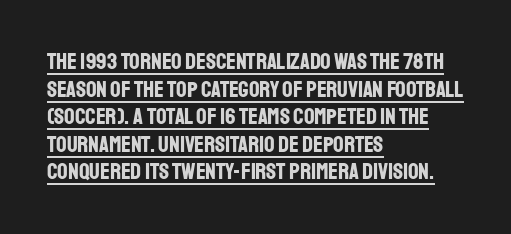
Each line of the rendering has a horizontal stroke beneath the glyphs. Its strokes are broad and dark, the hallmark of bold type. A student would call this left alignment; a typographer would say flush left, rag right. The horizontal fit of the characters is conventional and even. Upright lettering throughout.
